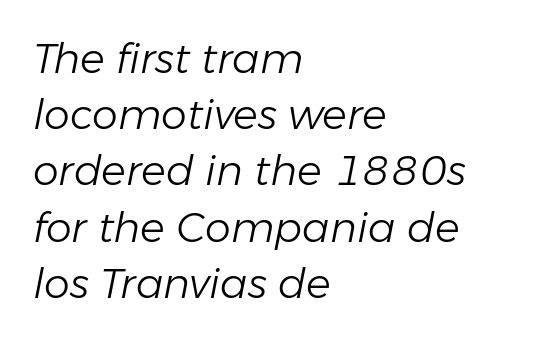
{"italic": "yes", "lean": "right", "slant_degrees": 11, "bold": "no", "weight": "light", "width": "normal", "stroke_contrast": "low", "x_height": "medium", "monospaced": "no", "underline": "no", "align": "left", "line_spacing": "normal", "line_spacing_ratio": 1.37, "letter_spacing": "normal", "letter_spacing_em": 0.0, "glyph_px": 41}
